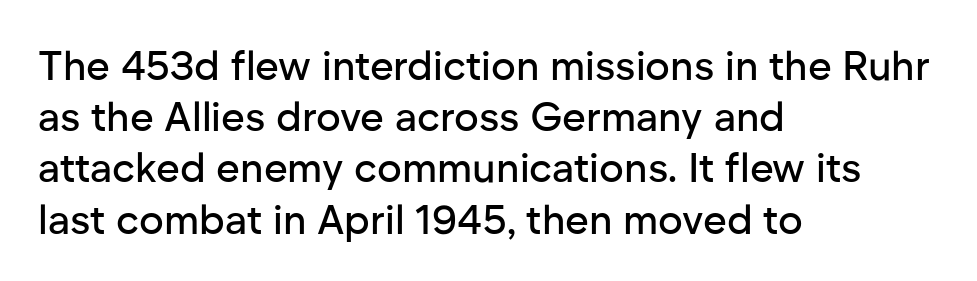
The image shows 41 px sans-serif type, upright; set left-aligned, normal line spacing (1.25x), normal letter spacing, not underlined; low stroke contrast and a medium x-height.
